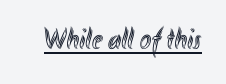
The rendering uses natural spacing where letterforms have individual widths. The words here are underlined. The passage shown has conventional tracking throughout.
